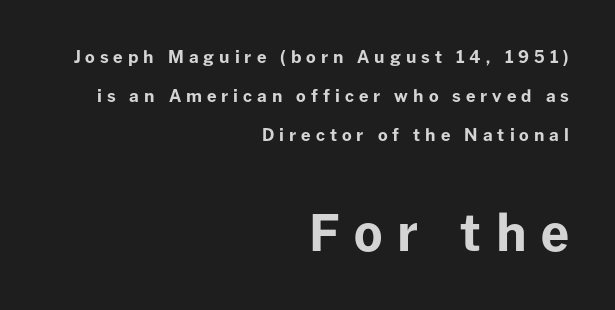
The image shows 50 px bold sans-serif type, upright; set right-aligned, loose line spacing (2.28x), unusually wide letter spacing (+0.29 em), not underlined; the second (bottom) block is 2.94x larger; low stroke contrast and a medium x-height.
